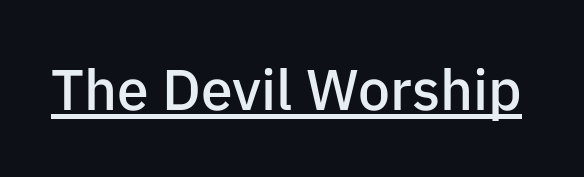
Q: Is the text bold? A: Semi-bold.
Q: Is the text italic (slanted)? A: No, it is upright.
Q: Is the typeface a serif or a sans-serif typeface? A: Sans-serif.
Q: Is the text underlined? A: Yes.
Q: Is the spacing between letters normal or unusually wide? A: Normal.
Q: Width (condensed, normal, or wide)? A: Normal.
Q: Stroke contrast? A: Low.
Q: x-height? A: Medium.
Q: Monospaced? A: No.
